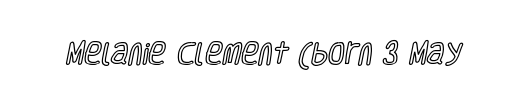
Observe the ordinary spacing: letters are neighbours, not strangers. Underline: absent.
